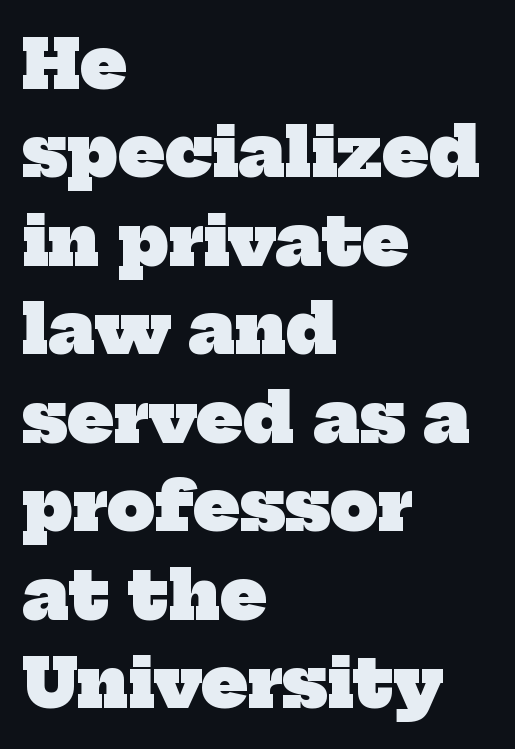
Q: Is the text bold? A: Yes.
Q: Is the typeface a serif or a sans-serif typeface? A: Serif.
Q: Is the text underlined? A: No.
Q: How is the paragraph aligned? A: Left-aligned.
Q: Is the spacing between letters normal or unusually wide? A: Normal.
Q: Is the spacing between lines tight, normal or loose? A: Normal.
Q: Width (condensed, normal, or wide)? A: Normal.
Q: Stroke contrast? A: Low.
Q: x-height? A: Medium.
Q: Monospaced? A: No.
